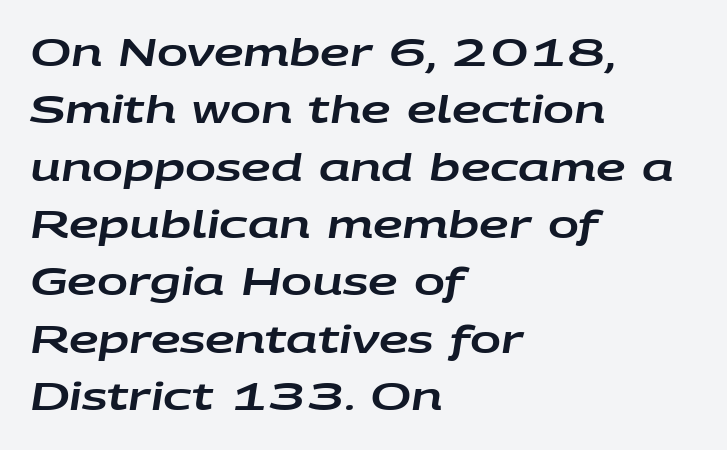
The image shows 37 px wide type, italic (leaning right); set left-aligned, normal line spacing (1.55x), normal letter spacing, not underlined; low stroke contrast and a large x-height.
